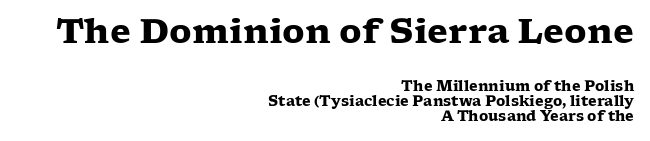
Regarding serifs, this sample has them. Anything drawn beneath the words? Only blank space. This sample is right-justified, so line beginnings fall wherever the words allow. This sample uses plain, unmodified letter spacing. Posture: straight, roman, zero tilt.
